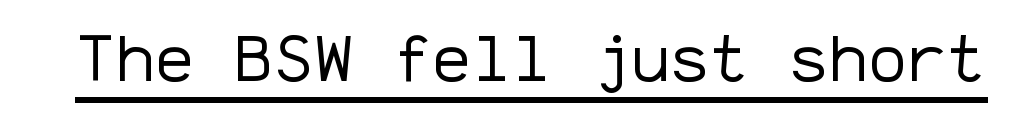
No heavy texture on the line: the type isn't bold. Is this a fixed-width face? Yes — each glyph sits in an identical cell. Typographically, this falls in the sans-serif category. Italic? Not at all — the glyphs are vertical. The passage shown has conventional tracking throughout.
